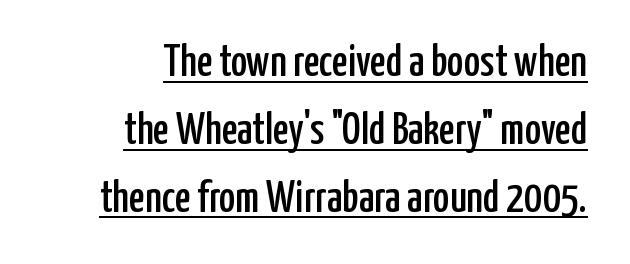
Words appear dense and cohesive because spacing is normal. Unlike italic type, these characters show no tilt at all. Decoration check: the copy is underlined. This sample keeps an unexceptional amount of space between lines. Looks like regular typesetting: each glyph gets only the width it needs.
